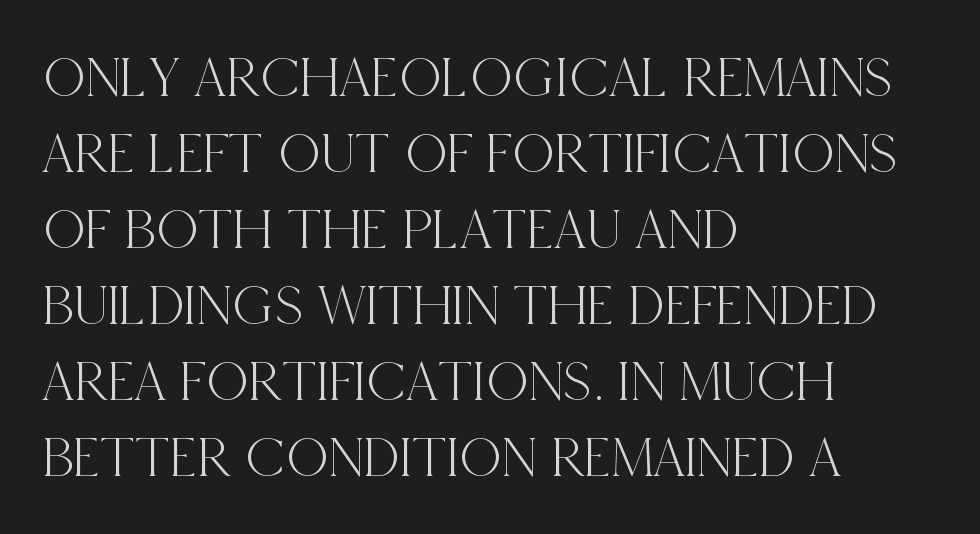
Proportional: the letters do not fall into vertical columns. Lines of text with bare space underneath. Is the letter spacing exaggerated? No — it looks like the ordinary default. A student would call this left alignment; a typographer would say flush left, rag right. Regarding serifs, this sample has them. If you drew a line through each stem, it would be perfectly vertical.
